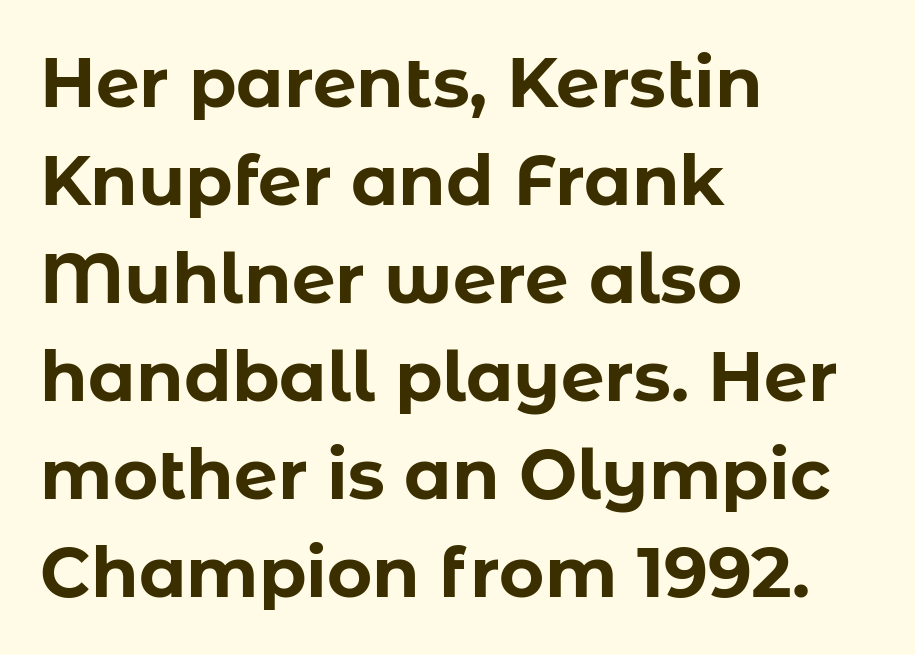
{"serif": "no", "italic": "no", "bold": "yes", "weight": "bold", "width": "normal", "stroke_contrast": "low", "x_height": "medium", "monospaced": "no", "underline": "no", "align": "left", "line_spacing": "normal", "line_spacing_ratio": 1.42, "letter_spacing": "normal", "letter_spacing_em": 0.0, "glyph_px": 69}
